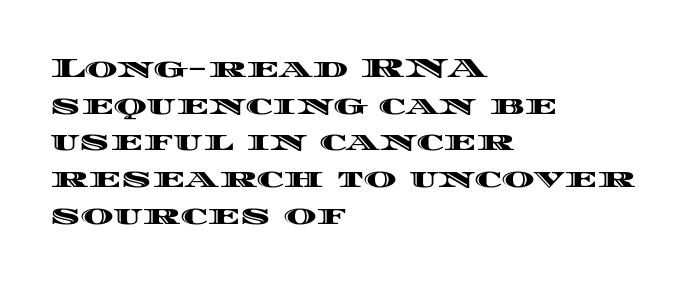
Q: Is the text italic (slanted)? A: No, it is upright.
Q: Is the text underlined? A: No.
Q: How is the paragraph aligned? A: Left-aligned.
Q: Is the spacing between letters normal or unusually wide? A: Normal.
Q: Is the spacing between lines tight, normal or loose? A: Normal.
Q: Width (condensed, normal, or wide)? A: Wide.
Q: x-height? A: Large.
Q: Monospaced? A: No.
